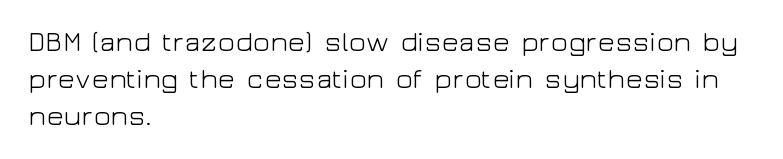
Q: Is the text bold? A: No.
Q: Is the text italic (slanted)? A: No, it is upright.
Q: Is the typeface a serif or a sans-serif typeface? A: Sans-serif.
Q: Is the text underlined? A: No.
Q: How is the paragraph aligned? A: Left-aligned.
Q: Is the spacing between letters normal or unusually wide? A: Normal.
Q: Is the spacing between lines tight, normal or loose? A: Normal.
Q: Width (condensed, normal, or wide)? A: Wide.
Q: Stroke contrast? A: Low.
Q: x-height? A: Medium.
Q: Monospaced? A: No.
